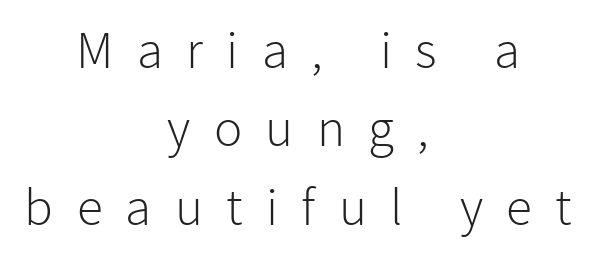
Q: Is the text bold? A: No.
Q: Is the text italic (slanted)? A: No, it is upright.
Q: Is the typeface a serif or a sans-serif typeface? A: Sans-serif.
Q: Is the text underlined? A: No.
Q: How is the paragraph aligned? A: Centered.
Q: Is the spacing between letters normal or unusually wide? A: Unusually wide.
Q: Is the spacing between lines tight, normal or loose? A: Normal.
Q: Width (condensed, normal, or wide)? A: Normal.
Q: Stroke contrast? A: Low.
Q: x-height? A: Medium.
Q: Monospaced? A: No.
